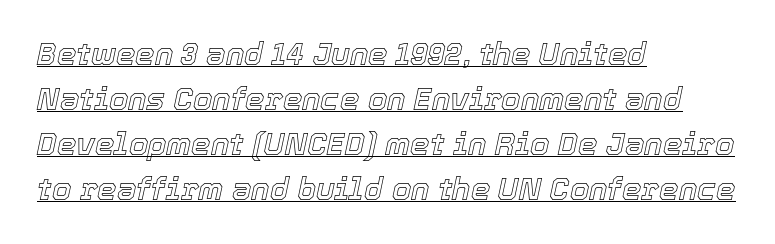
The leading is moderate, giving the passage an even texture. The lettering tilts uniformly, giving the passage an italic look. Casual observation: everything's shoved over to the left. Spacing between characters is what you'd get straight out of the box. Does a line run under the words? Yes, clearly. Think of a printed novel: that variable character pitch is what you see here.
